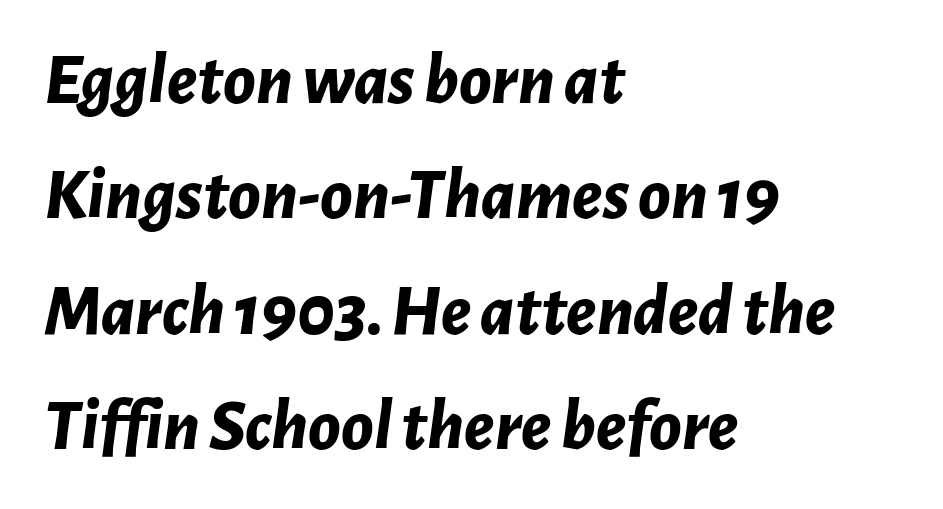
The image shows 73 px bold type, italic (leaning right); set left-aligned, normal line spacing (1.58x), normal letter spacing, not underlined; low stroke contrast and a medium x-height.
